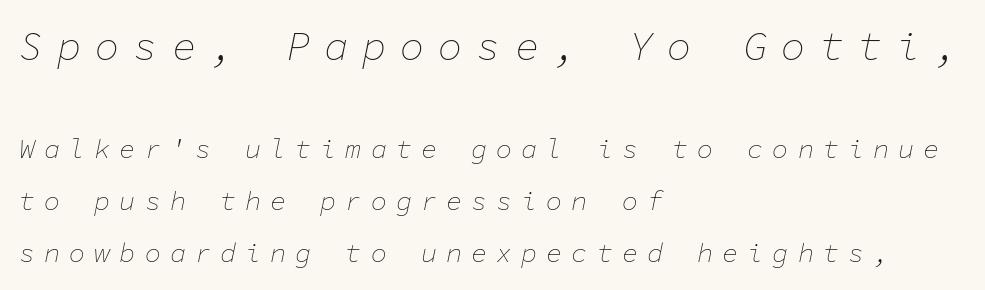
{"italic": "yes", "lean": "right", "slant_degrees": 11, "bold": "no", "weight": "thin", "width": "normal", "stroke_contrast": "low", "x_height": "medium", "monospaced": "yes", "underline": "no", "align": "left", "line_spacing": "loose", "line_spacing_ratio": 1.93, "letter_spacing": "wide", "letter_spacing_em": 0.33, "larger_block": "first", "size_ratio": 1.52, "glyph_px": 41}
